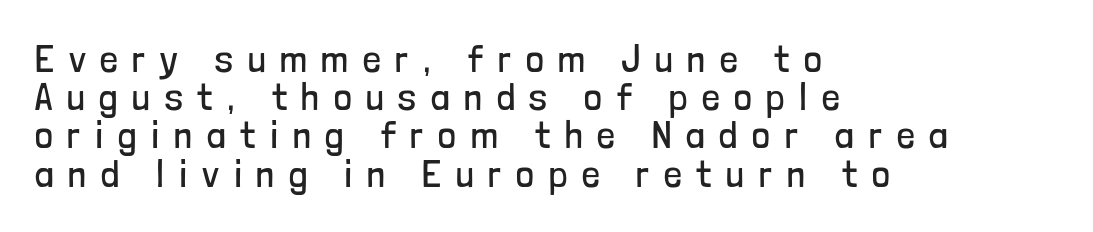
Q: Is the text bold? A: No.
Q: Is the text italic (slanted)? A: No, it is upright.
Q: Is the typeface a serif or a sans-serif typeface? A: Sans-serif.
Q: Is the text underlined? A: No.
Q: How is the paragraph aligned? A: Left-aligned.
Q: Is the spacing between letters normal or unusually wide? A: Unusually wide.
Q: Is the spacing between lines tight, normal or loose? A: Tight.
Q: Width (condensed, normal, or wide)? A: Condensed.
Q: Stroke contrast? A: Low.
Q: x-height? A: Medium.
Q: Monospaced? A: No.
